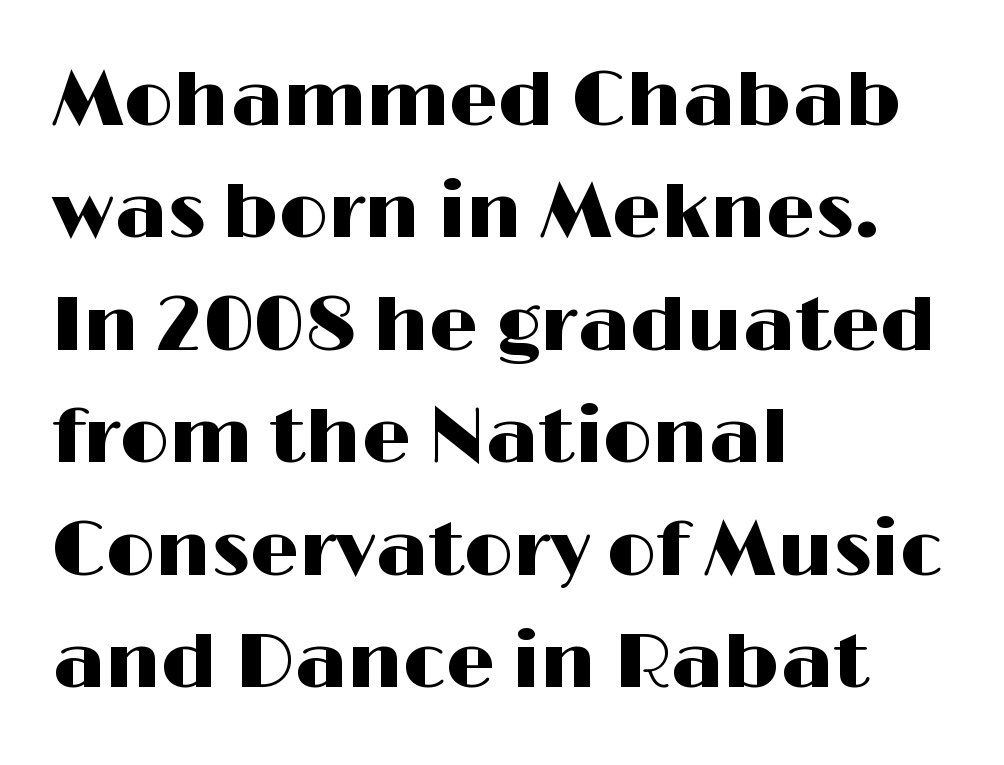
{"serif": "no", "italic": "no", "width": "wide", "stroke_contrast": "high", "x_height": "medium", "monospaced": "no", "underline": "no", "align": "left", "line_spacing": "normal", "line_spacing_ratio": 1.46, "letter_spacing": "normal", "letter_spacing_em": 0.0, "glyph_px": 77}
